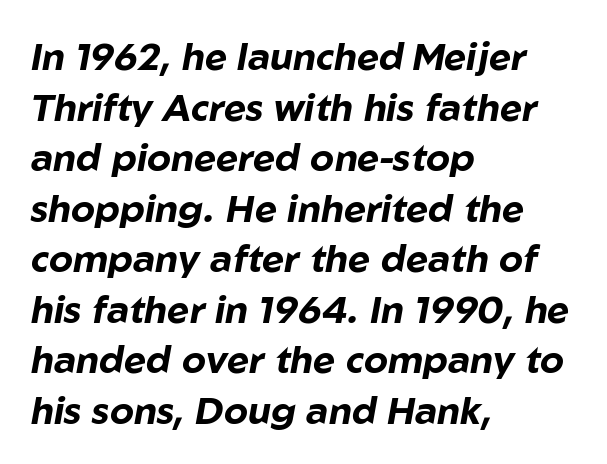
The image shows 38 px bold type, italic (leaning right); set left-aligned, normal line spacing (1.33x), normal letter spacing, not underlined; low stroke contrast and a medium x-height.
